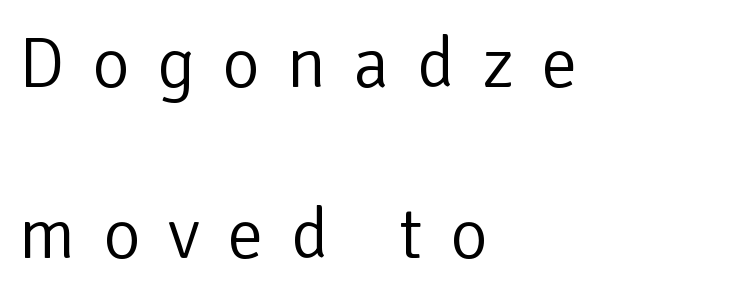
Nope, no serifs anywhere on these letters. Students, note that the glyphs here are deliberately spaced far apart. The font sits on the lighter half of the weight spectrum, regular included. Spacing verdict: proportional, widths tailored to each character.
